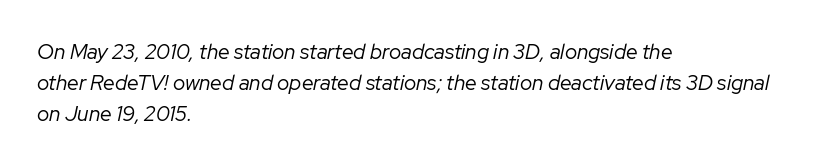
Q: Is the text bold? A: No.
Q: Is the text italic (slanted)? A: Yes, it leans right by about 12 degrees.
Q: Is the text underlined? A: No.
Q: How is the paragraph aligned? A: Left-aligned.
Q: Is the spacing between letters normal or unusually wide? A: Normal.
Q: Is the spacing between lines tight, normal or loose? A: Normal.
